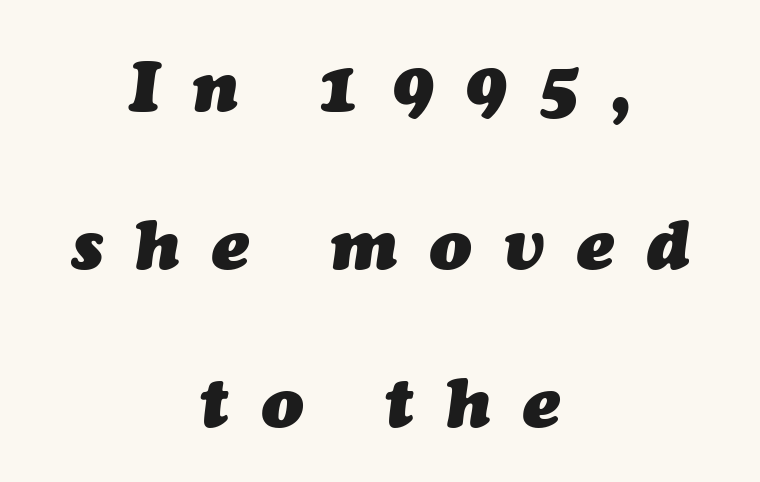
{"italic": "yes", "lean": "right", "slant_degrees": 7, "bold": "yes", "weight": "heavy", "width": "normal", "stroke_contrast": "medium", "x_height": "medium", "monospaced": "no", "underline": "no", "align": "center", "line_spacing": "loose", "line_spacing_ratio": 2.29, "letter_spacing": "wide", "letter_spacing_em": 0.48, "glyph_px": 69}
